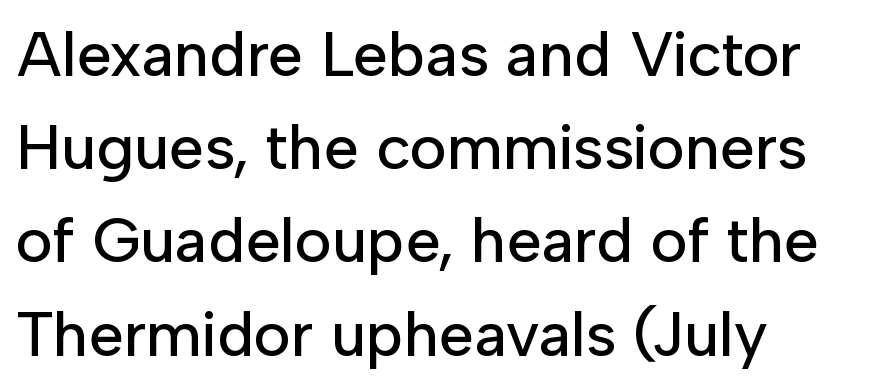
{"serif": "no", "italic": "no", "width": "normal", "stroke_contrast": "low", "x_height": "medium", "monospaced": "no", "underline": "no", "align": "left", "line_spacing": "normal", "line_spacing_ratio": 1.48, "letter_spacing": "normal", "letter_spacing_em": 0.0, "glyph_px": 63}
